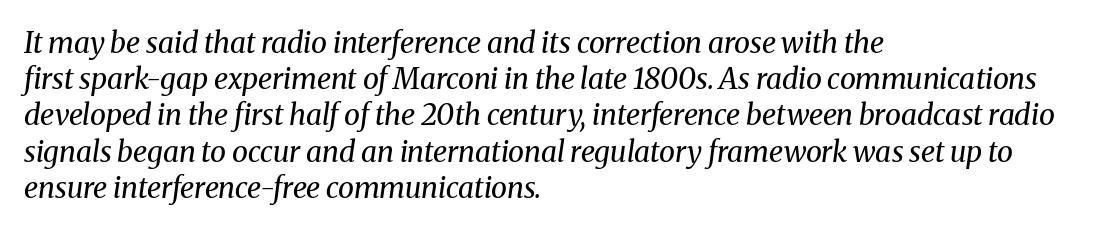
The passage shown is not underscored anywhere. A light-to-regular cut is what we see here. This sample uses plain, unmodified letter spacing. Is the block centered? No — it sits flush against the left margin. Interline gaps are of average width in this sample. Varying glyph widths throughout — classic text-font behaviour.
